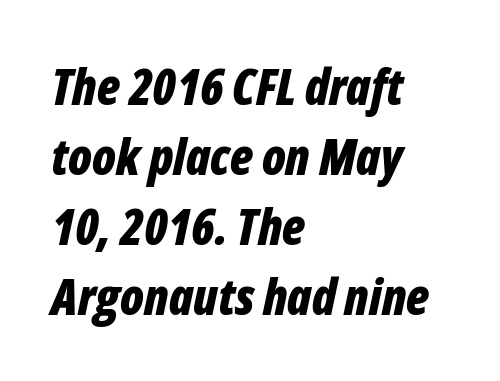
Horizontal bands of white between lines are of average thickness. Horizontally, the lines are justified to the leading edge only. Just letters on the line, the space beneath them empty. A full-strength bold gives these letters their thick strokes. Proportional: the letters do not fall into vertical columns. Observe the lean: these are italic letterforms.
